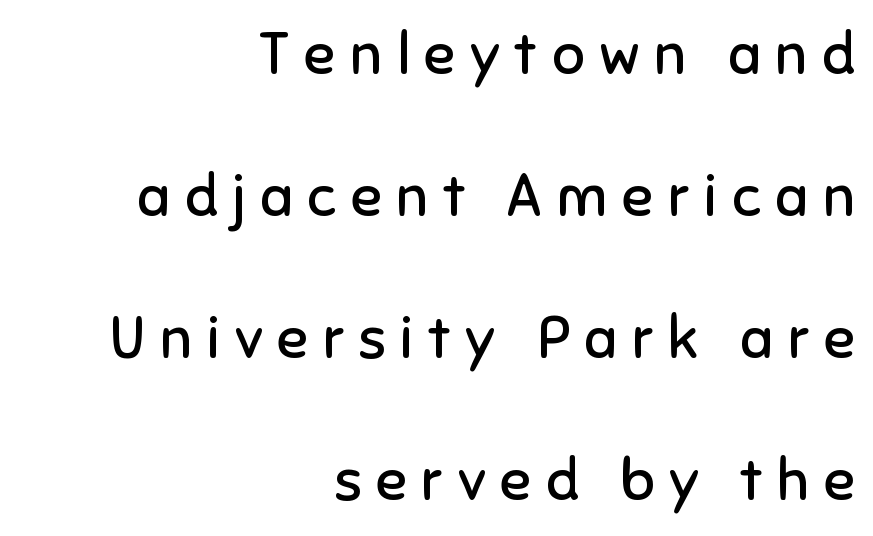
{"serif": "no", "italic": "no", "bold": "no", "weight": "regular", "width": "normal", "stroke_contrast": "low", "x_height": "medium", "monospaced": "no", "underline": "no", "align": "right", "line_spacing": "loose", "line_spacing_ratio": 2.45, "letter_spacing": "wide", "letter_spacing_em": 0.25, "glyph_px": 58}
